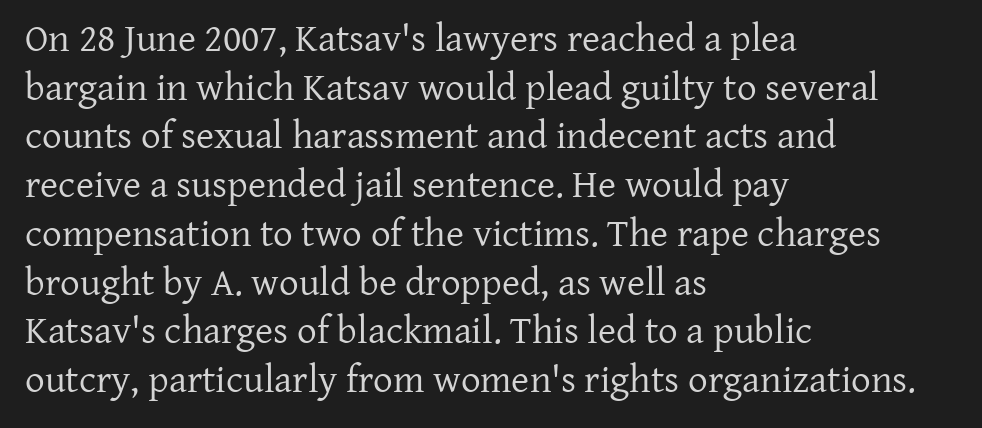
Interline gaps are of average width in this sample. Notice how the stems are strictly vertical — no italics here. Observe the ordinary spacing: letters are neighbours, not strangers. Any mark beneath the type? The region is blank.
